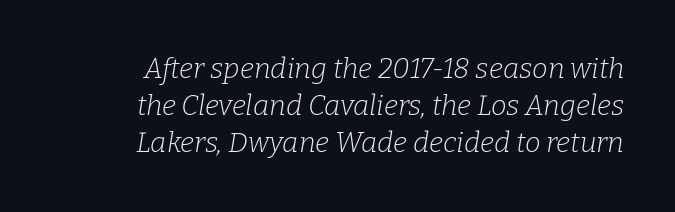
Q: Is the text bold? A: No.
Q: Is the text italic (slanted)? A: Yes, it leans right by about 9 degrees.
Q: Is the typeface a serif or a sans-serif typeface? A: Serif.
Q: Is the text underlined? A: No.
Q: Is the spacing between letters normal or unusually wide? A: Normal.
Q: Is the spacing between lines tight, normal or loose? A: Normal.
Q: Width (condensed, normal, or wide)? A: Normal.
Q: Stroke contrast? A: Low.
Q: x-height? A: Medium.
Q: Monospaced? A: No.
